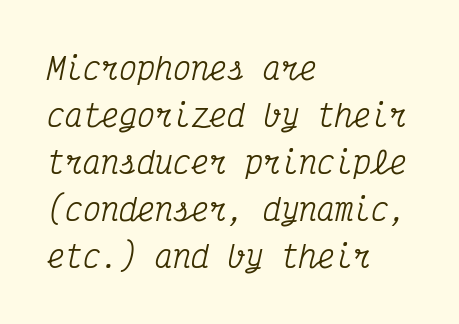
Q: Is the text italic (slanted)? A: Yes, it leans right by about 12 degrees.
Q: Is the typeface a serif or a sans-serif typeface? A: Serif.
Q: Is the text underlined? A: No.
Q: How is the paragraph aligned? A: Left-aligned.
Q: Is the spacing between letters normal or unusually wide? A: Normal.
Q: Is the spacing between lines tight, normal or loose? A: Normal.
Q: Width (condensed, normal, or wide)? A: Condensed.
Q: Stroke contrast? A: Medium.
Q: x-height? A: Medium.
Q: Monospaced? A: Yes.
